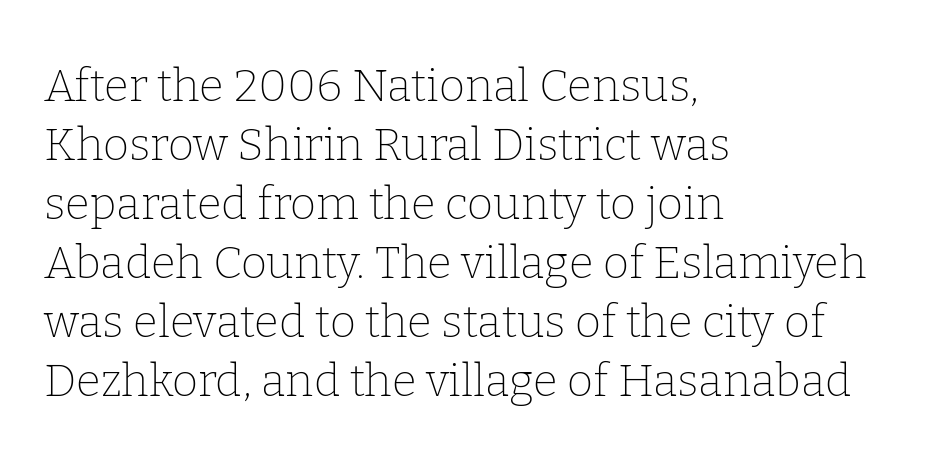
Stroke mass is kept to a normal reading level or below. Italic? Not at all — the glyphs are vertical. I'd call this a serif setting — the letters wear small feet. Letter spacing: default. Baseline-to-baseline distance is the conventional proportion of letter height. The zone under the glyphs is completely vacant.
